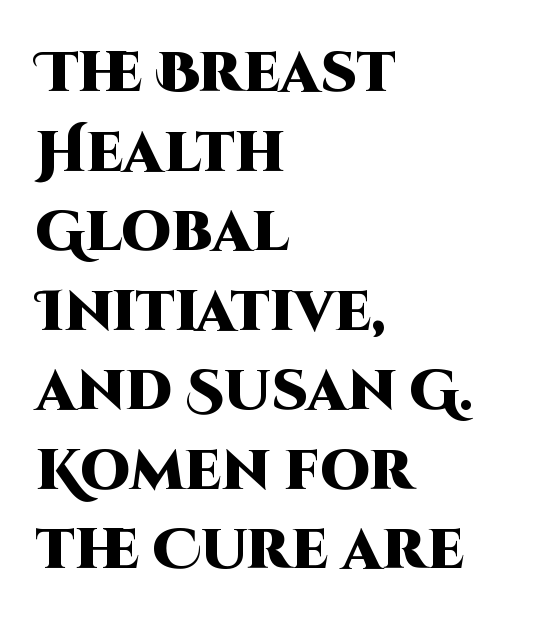
Tracking here is standard; glyphs follow each other at the usual distance. Characters remain perfectly vertical along every line. The face used here is proportionally spaced, like ordinary book or web type. The zone under the glyphs is completely vacant. Reading down the column, the eye jumps a familiar distance to each next line.
